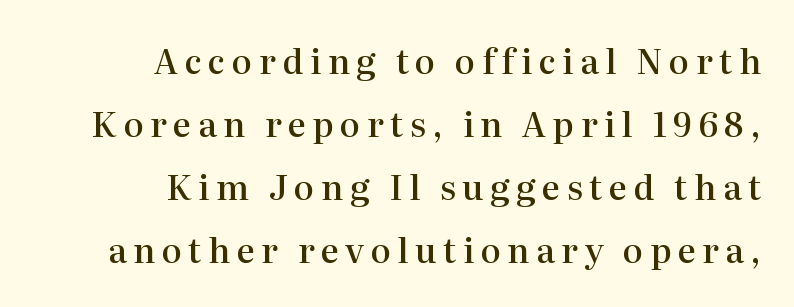
The image shows 34 px semibold serif type, upright; set right-aligned, line spacing 1.85x, not underlined; high stroke contrast and a medium x-height.
